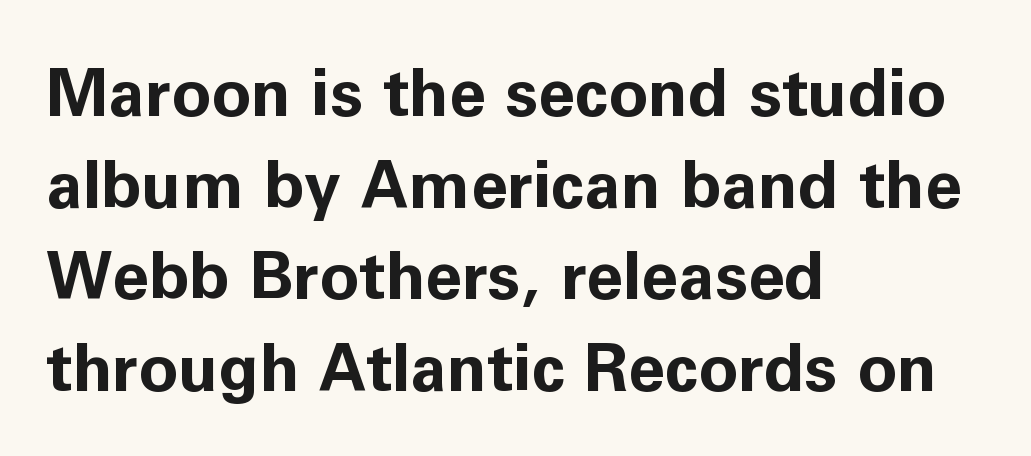
Q: Is the text bold? A: Yes.
Q: Is the text italic (slanted)? A: No, it is upright.
Q: Is the typeface a serif or a sans-serif typeface? A: Sans-serif.
Q: Is the text underlined? A: No.
Q: How is the paragraph aligned? A: Left-aligned.
Q: Is the spacing between letters normal or unusually wide? A: Normal.
Q: Is the spacing between lines tight, normal or loose? A: Normal.
Q: Width (condensed, normal, or wide)? A: Normal.
Q: Stroke contrast? A: Low.
Q: x-height? A: Medium.
Q: Monospaced? A: No.
